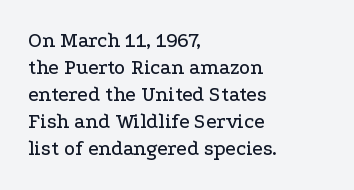
The letters stand straight up with perfectly vertical stems. Tracking here is standard; glyphs follow each other at the usual distance. Whoever set this chose a conventional vertical rhythm. The paragraph has a hard left edge and a soft right edge. Has an underline been added? It has not.
